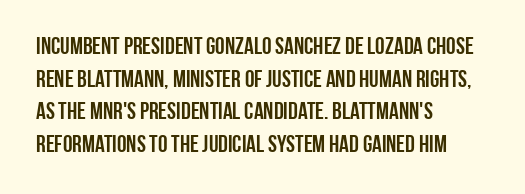
{"italic": "no", "underline": "no", "align": "left", "line_spacing": "normal", "line_spacing_ratio": 1.36, "letter_spacing": "normal", "letter_spacing_em": 0.0, "glyph_px": 24}
